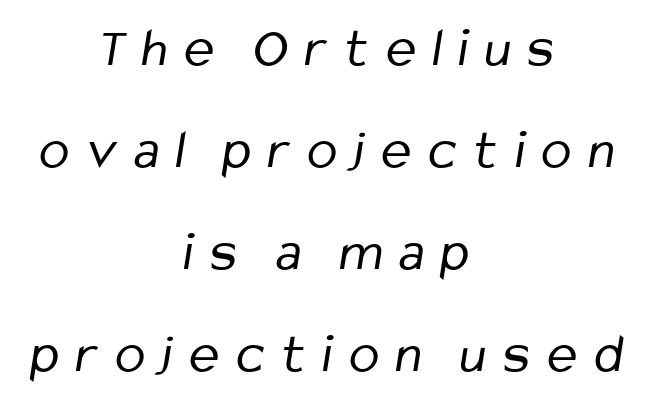
{"serif": "no", "bold": "no", "weight": "regular", "width": "condensed", "stroke_contrast": "low", "x_height": "medium", "monospaced": "no", "underline": "no", "align": "center", "line_spacing_ratio": 1.82, "letter_spacing": "wide", "letter_spacing_em": 0.3, "glyph_px": 56}
